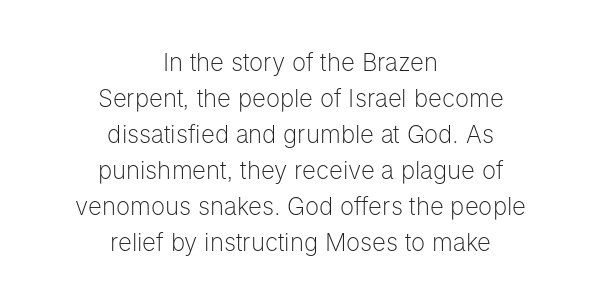
Q: Is the text bold? A: No.
Q: Is the text italic (slanted)? A: No, it is upright.
Q: Is the text underlined? A: No.
Q: How is the paragraph aligned? A: Centered.
Q: Is the spacing between letters normal or unusually wide? A: Normal.
Q: Is the spacing between lines tight, normal or loose? A: Normal.
